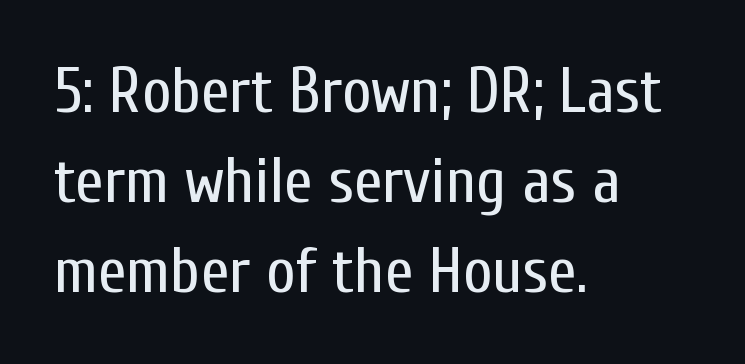
A normal amount of white space separates one row of letters from the next. Posture: straight, roman, zero tilt. This rendering features lettering with no underline. The rendering uses natural spacing where letterforms have individual widths.
